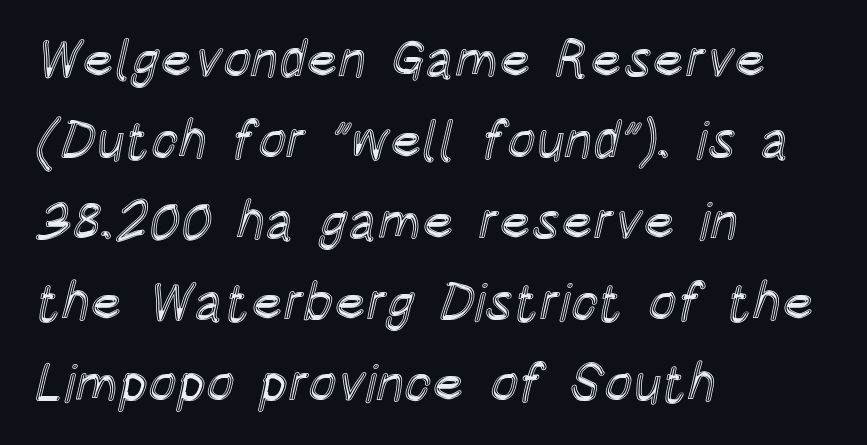
The image shows 53 px condensed type; set left-aligned, normal line spacing (1.53x), normal letter spacing, not underlined; a large x-height.
